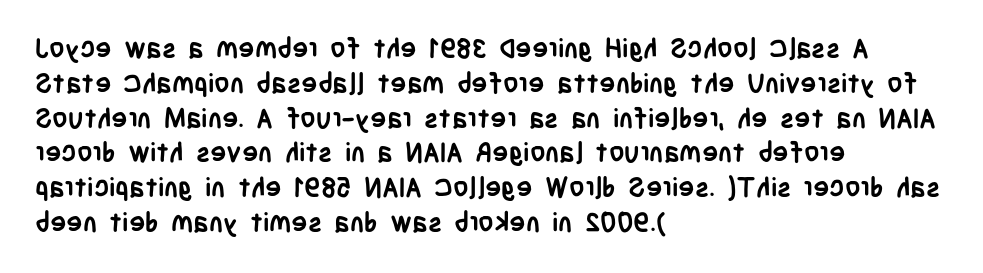
Q: Is the text bold? A: Yes.
Q: Is the text italic (slanted)? A: No, it is upright.
Q: Is the text underlined? A: No.
Q: How is the paragraph aligned? A: Left-aligned.
Q: Is the spacing between letters normal or unusually wide? A: Normal.
Q: Is the spacing between lines tight, normal or loose? A: Normal.
